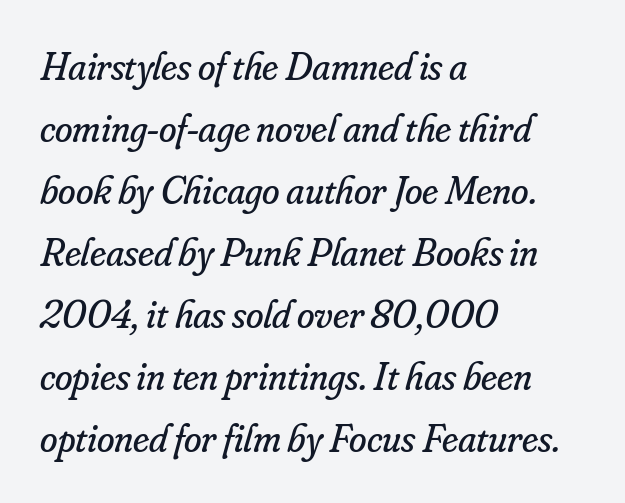
Q: Is the text bold? A: No.
Q: Is the text italic (slanted)? A: Yes, it leans right by about 16 degrees.
Q: Is the typeface a serif or a sans-serif typeface? A: Serif.
Q: Is the text underlined? A: No.
Q: How is the paragraph aligned? A: Left-aligned.
Q: Is the spacing between letters normal or unusually wide? A: Normal.
Q: Is the spacing between lines tight, normal or loose? A: Normal.
Q: Width (condensed, normal, or wide)? A: Normal.
Q: Stroke contrast? A: Low.
Q: x-height? A: Small.
Q: Monospaced? A: No.
